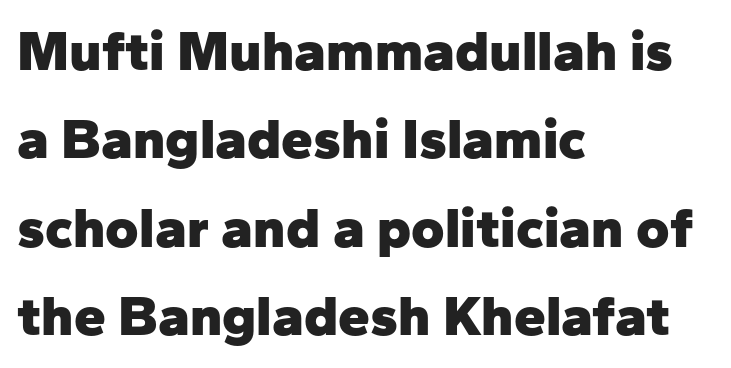
The image shows 57 px heavy sans-serif type, upright; set left-aligned, normal line spacing (1.55x), normal letter spacing, not underlined; low stroke contrast and a medium x-height.
